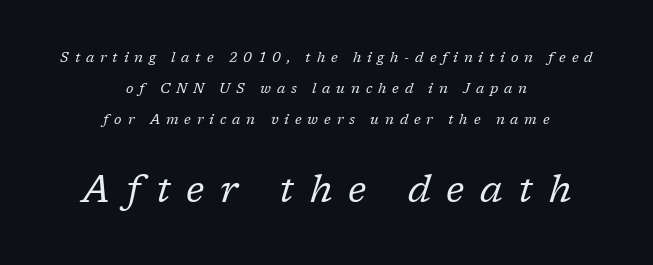
Q: Is the text bold? A: No.
Q: Is the text italic (slanted)? A: Yes, it leans right by about 17 degrees.
Q: Is the typeface a serif or a sans-serif typeface? A: Serif.
Q: Is the text underlined? A: No.
Q: How is the paragraph aligned? A: Centered.
Q: Is the spacing between letters normal or unusually wide? A: Unusually wide.
Q: Is the spacing between lines tight, normal or loose? A: Loose.
Q: Which block of text is set in a larger size, the first (top) or the second (bottom)? A: The second (bottom) one.
Q: Width (condensed, normal, or wide)? A: Normal.
Q: Stroke contrast? A: Low.
Q: x-height? A: Medium.
Q: Monospaced? A: No.
